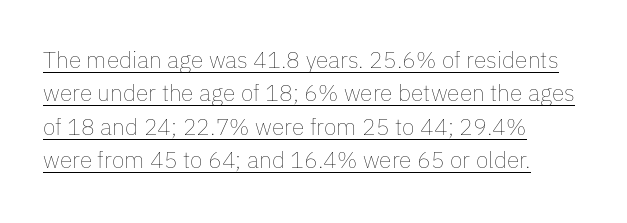
The image shows 23 px text type, upright; set left-aligned, normal line spacing (1.45x), normal letter spacing, underlined.
